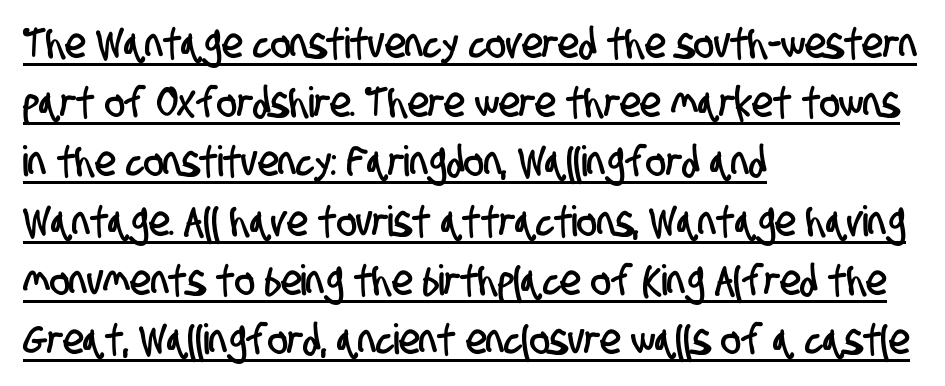
The image shows 42 px condensed sans-serif type; set left-aligned, normal line spacing (1.41x), normal letter spacing, underlined; low stroke contrast and a large x-height.
